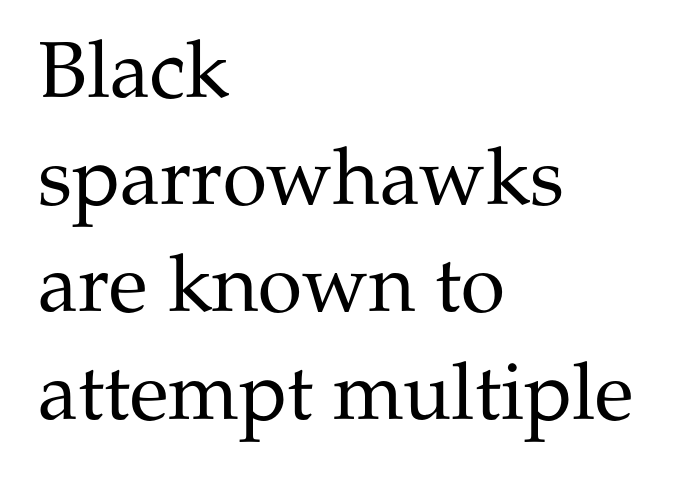
Q: Is the text bold? A: No.
Q: Is the text italic (slanted)? A: No, it is upright.
Q: Is the typeface a serif or a sans-serif typeface? A: Serif.
Q: Is the text underlined? A: No.
Q: How is the paragraph aligned? A: Left-aligned.
Q: Is the spacing between letters normal or unusually wide? A: Normal.
Q: Is the spacing between lines tight, normal or loose? A: Normal.
Q: Width (condensed, normal, or wide)? A: Normal.
Q: Stroke contrast? A: Medium.
Q: x-height? A: Medium.
Q: Monospaced? A: No.
